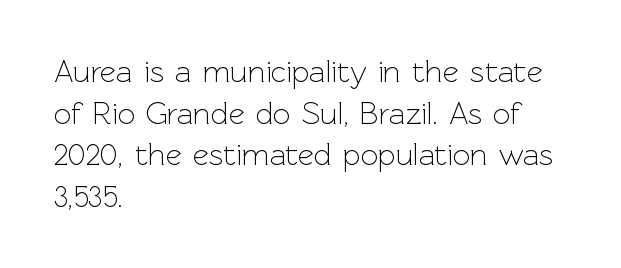
Q: Is the text bold? A: No.
Q: Is the text italic (slanted)? A: No, it is upright.
Q: Is the typeface a serif or a sans-serif typeface? A: Sans-serif.
Q: Is the text underlined? A: No.
Q: How is the paragraph aligned? A: Left-aligned.
Q: Is the spacing between letters normal or unusually wide? A: Normal.
Q: Is the spacing between lines tight, normal or loose? A: Normal.
Q: Width (condensed, normal, or wide)? A: Normal.
Q: x-height? A: Medium.
Q: Monospaced? A: No.
